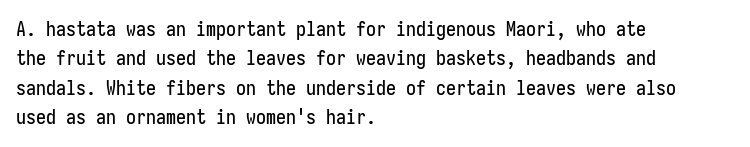
{"italic": "no", "underline": "no", "align": "left", "line_spacing": "normal", "line_spacing_ratio": 1.47, "letter_spacing": "normal", "letter_spacing_em": 0.0, "glyph_px": 20}
